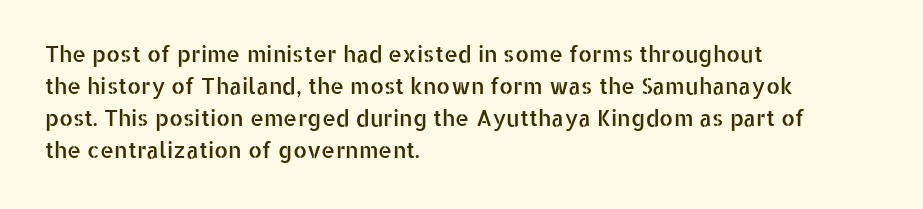
Q: Is the text italic (slanted)? A: No, it is upright.
Q: Is the text underlined? A: No.
Q: How is the paragraph aligned? A: Left-aligned.
Q: Is the spacing between letters normal or unusually wide? A: Normal.
Q: Is the spacing between lines tight, normal or loose? A: Normal.
